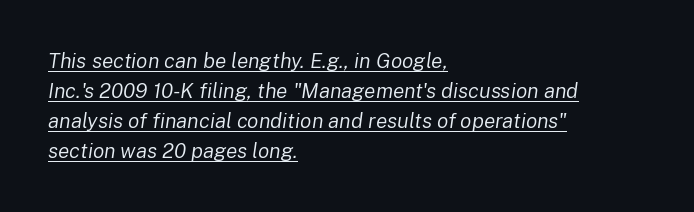
Each line of the rendering has a horizontal stroke beneath the glyphs. These lines keep a tight, regular rhythm from letter to letter. Slanted lettering throughout. Notice how descenders clear the ascenders below comfortably — that's standard leading. The compositor pushed each line to the left boundary. This is not heavy type; no bold has been used.
